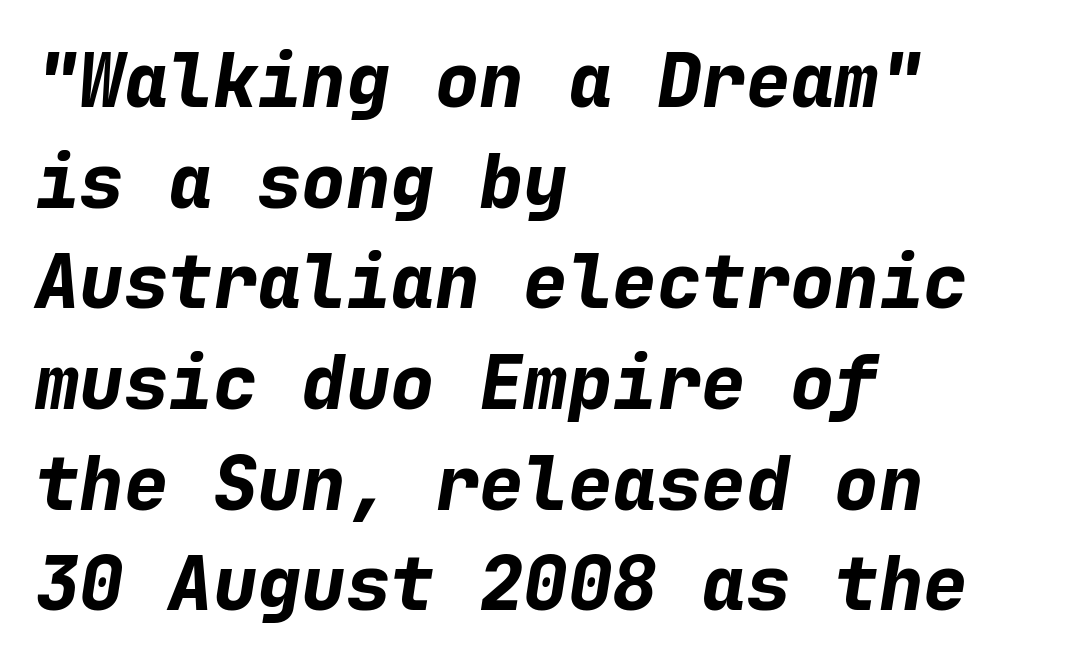
Q: Is the text bold? A: Yes.
Q: Is the text italic (slanted)? A: Yes, it leans right by about 9 degrees.
Q: Is the text underlined? A: No.
Q: How is the paragraph aligned? A: Left-aligned.
Q: Is the spacing between letters normal or unusually wide? A: Normal.
Q: Is the spacing between lines tight, normal or loose? A: Normal.
Q: Width (condensed, normal, or wide)? A: Normal.
Q: Stroke contrast? A: Low.
Q: x-height? A: Medium.
Q: Monospaced? A: Yes.
